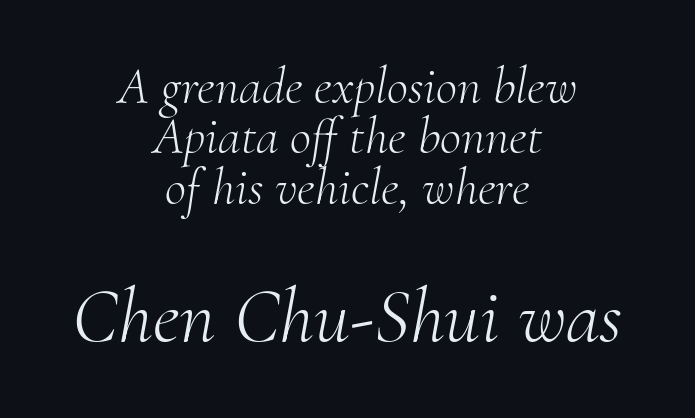
The image shows 78 px light serif type, italic (leaning right); set centered, tight line spacing (0.97x), normal letter spacing, not underlined; the second (bottom) block is 1.5x larger; medium stroke contrast and a small x-height.
